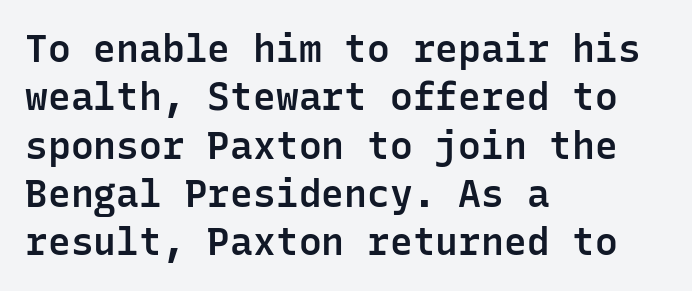
{"serif": "no", "italic": "no", "bold": "semi", "weight": "semibold", "width": "normal", "stroke_contrast": "low", "x_height": "medium", "monospaced": "yes", "underline": "no", "align": "left", "line_spacing": "normal", "line_spacing_ratio": 1.27, "letter_spacing": "normal", "letter_spacing_em": 0.0, "glyph_px": 38}
